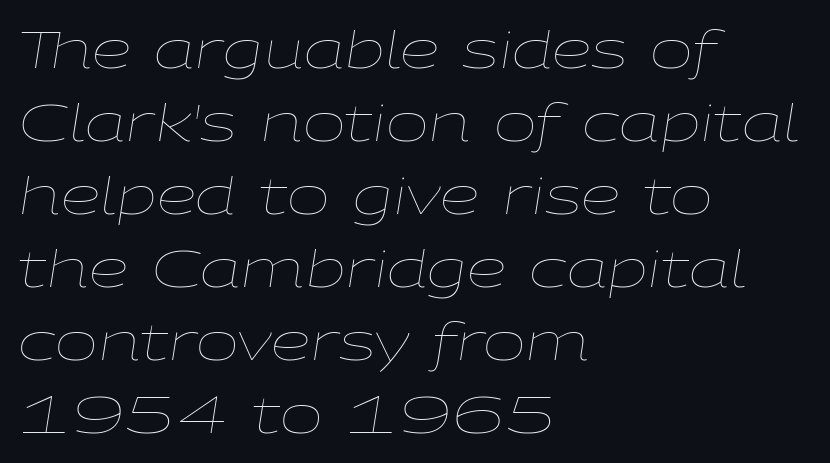
The image shows 51 px thin, wide type, italic (leaning right); set left-aligned, normal line spacing (1.43x), normal letter spacing, not underlined; low stroke contrast and a medium x-height.
